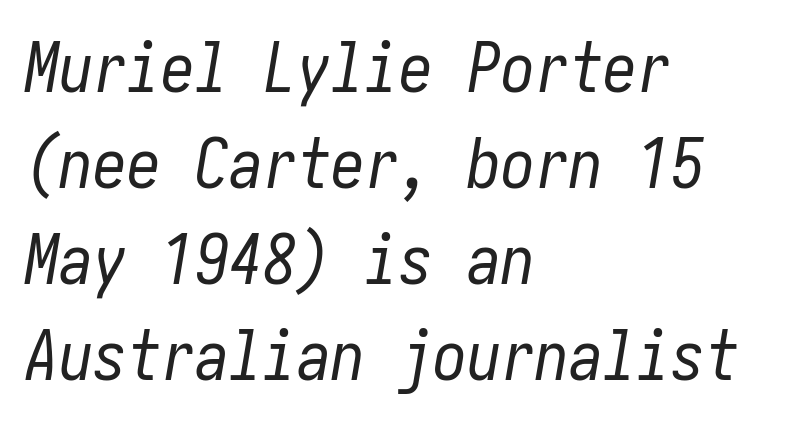
Q: Is the text bold? A: No.
Q: Is the text italic (slanted)? A: Yes, it leans right by about 10 degrees.
Q: Is the text underlined? A: No.
Q: How is the paragraph aligned? A: Left-aligned.
Q: Is the spacing between letters normal or unusually wide? A: Normal.
Q: Is the spacing between lines tight, normal or loose? A: Normal.
Q: Width (condensed, normal, or wide)? A: Condensed.
Q: Stroke contrast? A: Low.
Q: x-height? A: Medium.
